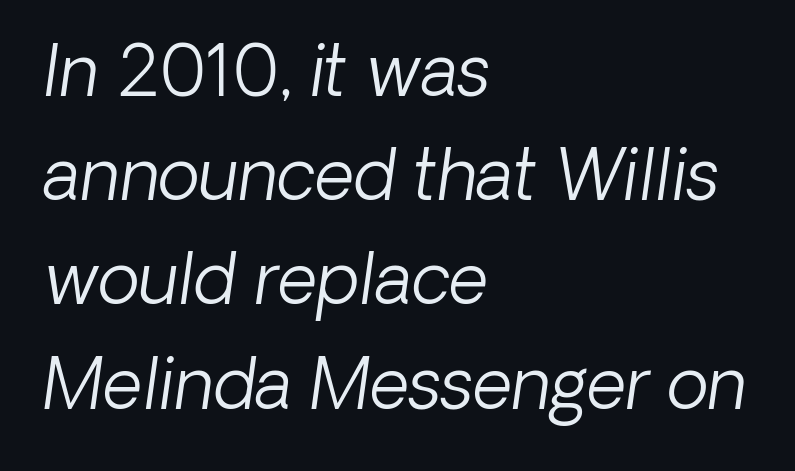
The image shows 69 px light sans-serif type; set left-aligned, normal line spacing (1.51x), normal letter spacing, not underlined; low stroke contrast and a medium x-height.
